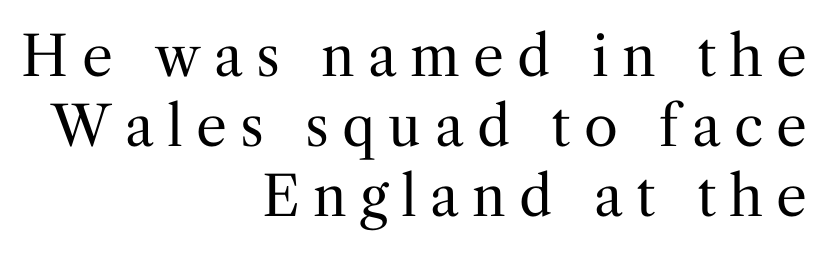
Q: Is the text bold? A: No.
Q: Is the text italic (slanted)? A: No, it is upright.
Q: Is the typeface a serif or a sans-serif typeface? A: Serif.
Q: Is the text underlined? A: No.
Q: How is the paragraph aligned? A: Right-aligned.
Q: Is the spacing between letters normal or unusually wide? A: Unusually wide.
Q: Is the spacing between lines tight, normal or loose? A: Normal.
Q: Width (condensed, normal, or wide)? A: Normal.
Q: Stroke contrast? A: Medium.
Q: x-height? A: Medium.
Q: Monospaced? A: No.
